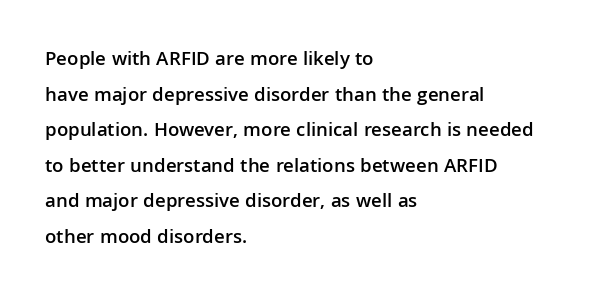
Q: Is the text bold? A: Semi-bold.
Q: Is the text italic (slanted)? A: No, it is upright.
Q: Is the text underlined? A: No.
Q: How is the paragraph aligned? A: Left-aligned.
Q: Is the spacing between letters normal or unusually wide? A: Normal.
